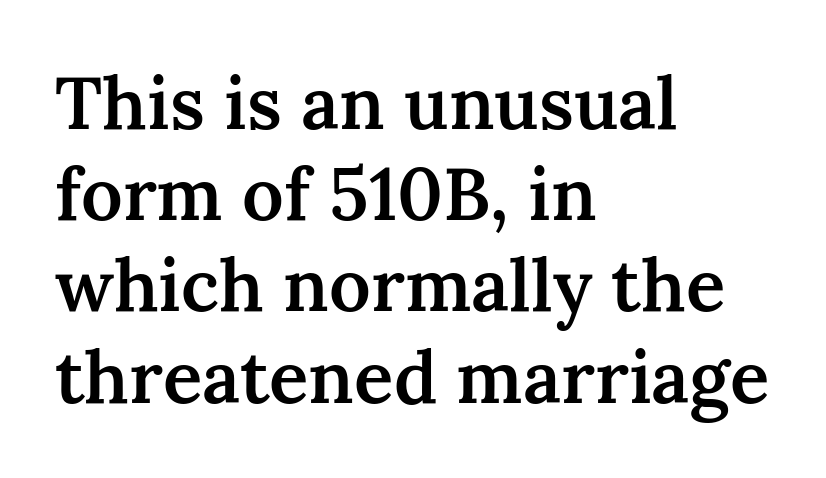
Each letter keeps its own natural width here, so spacing adapts to shape. The lettering holds an erect, upright posture throughout. A student would call this left alignment; a typographer would say flush left, rag right. Unmarked baselines from the first word to the last.
